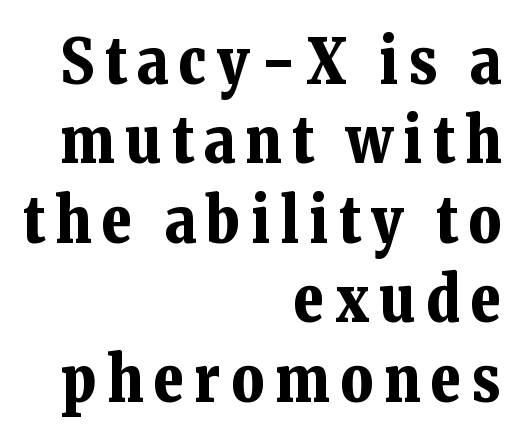
{"serif": "yes", "italic": "no", "bold": "yes", "weight": "bold", "width": "normal", "stroke_contrast": "low", "x_height": "medium", "monospaced": "no", "underline": "no", "align": "right", "line_spacing": "normal", "line_spacing_ratio": 1.26, "glyph_px": 63}
